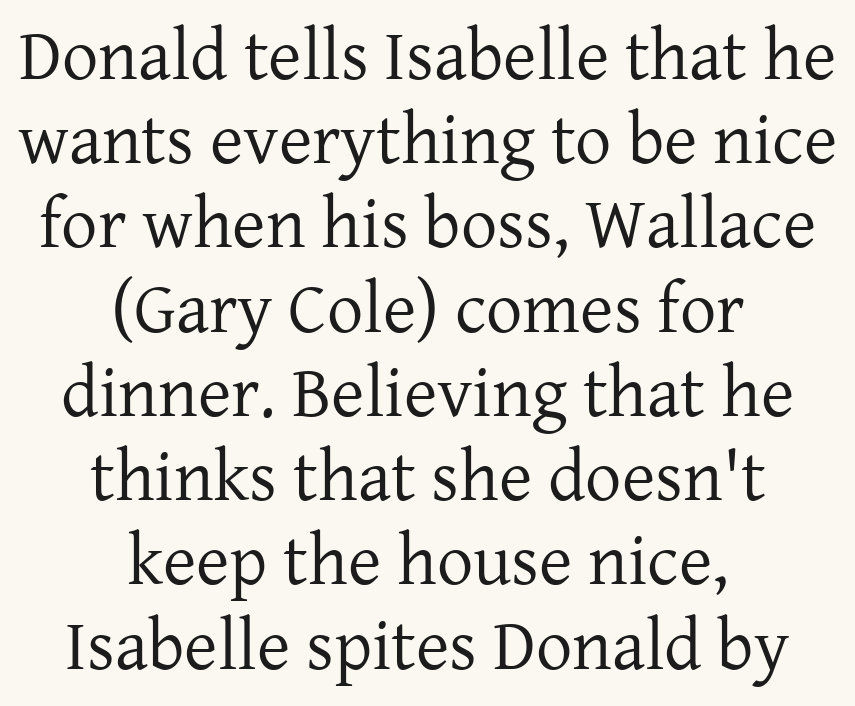
Q: Is the text bold? A: No.
Q: Is the text italic (slanted)? A: No, it is upright.
Q: Is the typeface a serif or a sans-serif typeface? A: Serif.
Q: Is the text underlined? A: No.
Q: How is the paragraph aligned? A: Centered.
Q: Is the spacing between letters normal or unusually wide? A: Normal.
Q: Width (condensed, normal, or wide)? A: Normal.
Q: Stroke contrast? A: Low.
Q: x-height? A: Medium.
Q: Monospaced? A: No.
